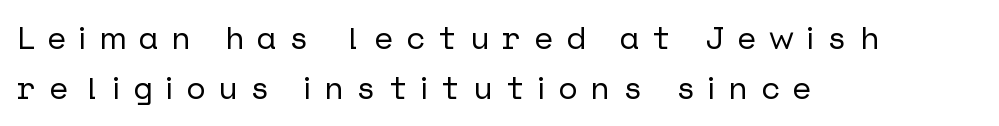
Q: Is the text italic (slanted)? A: No, it is upright.
Q: Is the typeface a serif or a sans-serif typeface? A: Sans-serif.
Q: Is the text underlined? A: No.
Q: How is the paragraph aligned? A: Left-aligned.
Q: Is the spacing between letters normal or unusually wide? A: Unusually wide.
Q: Is the spacing between lines tight, normal or loose? A: Normal.
Q: Width (condensed, normal, or wide)? A: Normal.
Q: Stroke contrast? A: Low.
Q: x-height? A: Medium.
